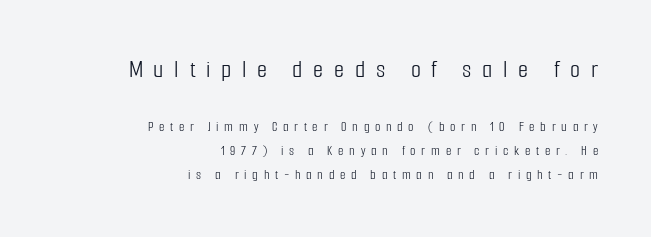
The image shows 26 px text type, upright; set right-aligned, normal line spacing (1.7x), unusually wide letter spacing (+0.41 em), not underlined; the first (top) block is 1.86x larger.
